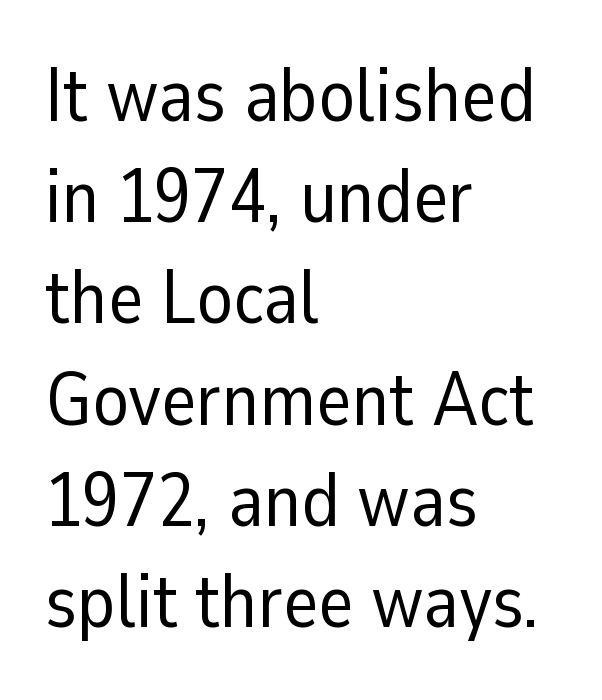
Q: Is the text bold? A: No.
Q: Is the text italic (slanted)? A: No, it is upright.
Q: Is the typeface a serif or a sans-serif typeface? A: Sans-serif.
Q: Is the text underlined? A: No.
Q: How is the paragraph aligned? A: Left-aligned.
Q: Is the spacing between letters normal or unusually wide? A: Normal.
Q: Is the spacing between lines tight, normal or loose? A: Normal.
Q: Width (condensed, normal, or wide)? A: Normal.
Q: Stroke contrast? A: Low.
Q: x-height? A: Medium.
Q: Monospaced? A: No.
